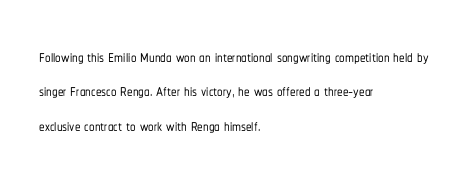
Q: Is the text italic (slanted)? A: No, it is upright.
Q: Is the text underlined? A: No.
Q: How is the paragraph aligned? A: Left-aligned.
Q: Is the spacing between letters normal or unusually wide? A: Normal.
Q: Is the spacing between lines tight, normal or loose? A: Normal.
